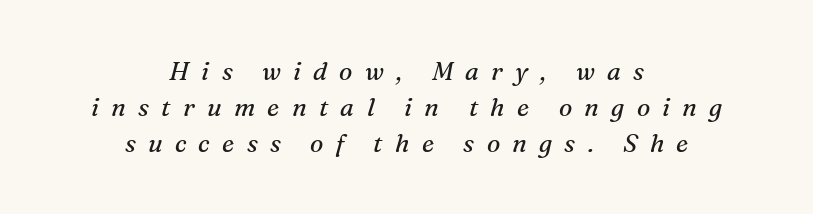
Q: Is the text bold? A: No.
Q: Is the text italic (slanted)? A: Yes, it leans right by about 16 degrees.
Q: Is the text underlined? A: No.
Q: How is the paragraph aligned? A: Centered.
Q: Is the spacing between letters normal or unusually wide? A: Unusually wide.
Q: Is the spacing between lines tight, normal or loose? A: Normal.
